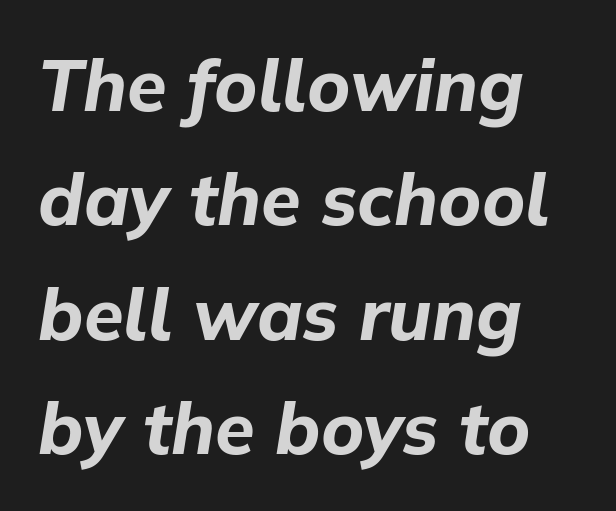
The image shows 72 px bold type, italic (leaning right); set left-aligned, normal line spacing (1.59x), normal letter spacing, not underlined; low stroke contrast and a medium x-height.
